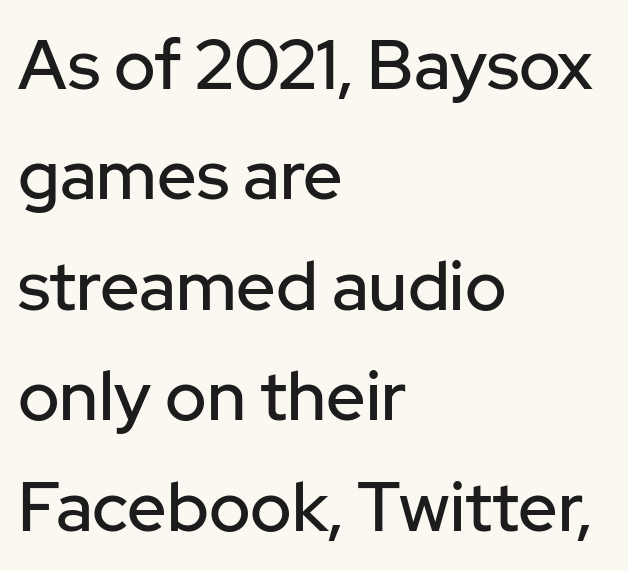
Q: Is the text italic (slanted)? A: No, it is upright.
Q: Is the typeface a serif or a sans-serif typeface? A: Sans-serif.
Q: Is the text underlined? A: No.
Q: How is the paragraph aligned? A: Left-aligned.
Q: Is the spacing between letters normal or unusually wide? A: Normal.
Q: Is the spacing between lines tight, normal or loose? A: Normal.
Q: Width (condensed, normal, or wide)? A: Normal.
Q: Stroke contrast? A: Low.
Q: x-height? A: Medium.
Q: Monospaced? A: No.
